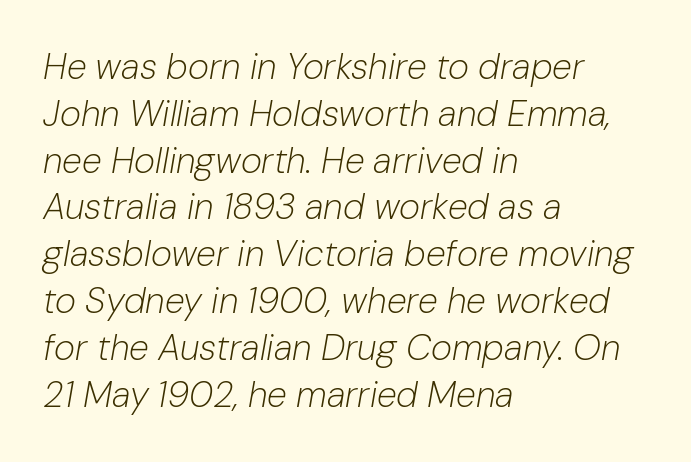
Q: Is the text bold? A: No.
Q: Is the text italic (slanted)? A: Yes, it leans right by about 10 degrees.
Q: Is the text underlined? A: No.
Q: How is the paragraph aligned? A: Left-aligned.
Q: Is the spacing between letters normal or unusually wide? A: Normal.
Q: Is the spacing between lines tight, normal or loose? A: Normal.
Q: Width (condensed, normal, or wide)? A: Normal.
Q: Stroke contrast? A: Low.
Q: x-height? A: Medium.
Q: Monospaced? A: No.
